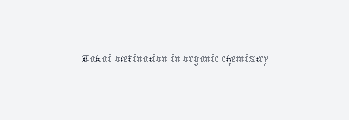
The image shows 27 px text type, upright; set normal letter spacing, not underlined.
